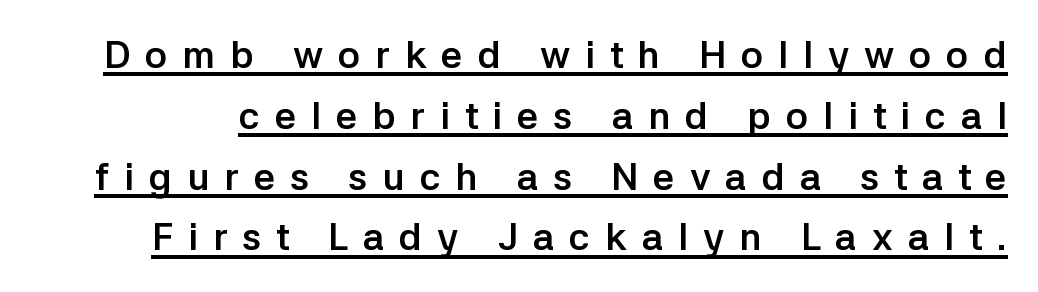
The letters carry no serifs — their stems end cleanly without finishing strokes. Notice how a bar underscores the lettering throughout. The specimen reads as upright at a glance. In terms of weight, the rendering is a true, heavy bold. The rendering uses natural spacing where letterforms have individual widths.
